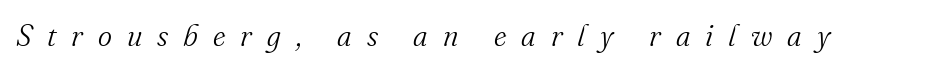
Q: Is the text bold? A: No.
Q: Is the text italic (slanted)? A: Yes, it leans right by about 16 degrees.
Q: Is the typeface a serif or a sans-serif typeface? A: Serif.
Q: Is the text underlined? A: No.
Q: Is the spacing between letters normal or unusually wide? A: Unusually wide.
Q: Width (condensed, normal, or wide)? A: Normal.
Q: Stroke contrast? A: Medium.
Q: x-height? A: Small.
Q: Monospaced? A: No.
